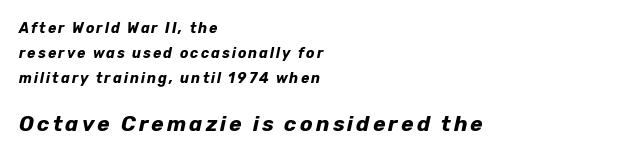
The image shows 21 px bold type, italic (leaning right); set left-aligned, line spacing 1.79x, not underlined; the second (bottom) block is 1.5x larger.
